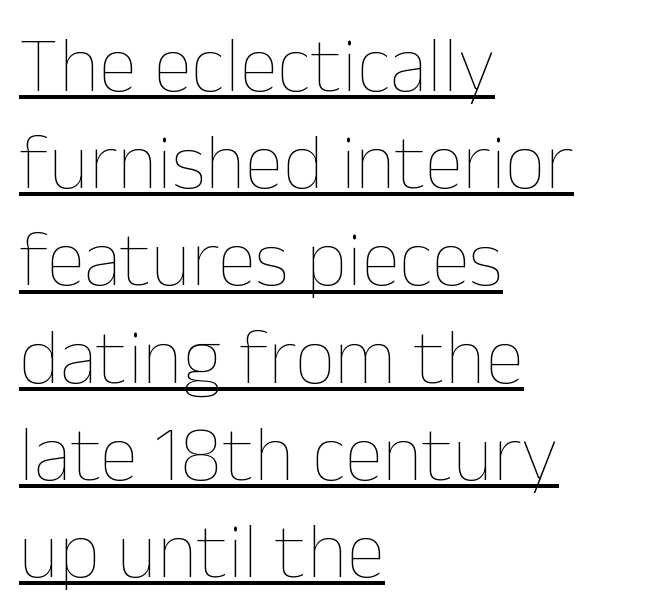
{"italic": "no", "bold": "no", "weight": "thin", "width": "normal", "stroke_contrast": "low", "x_height": "medium", "monospaced": "no", "underline": "yes", "align": "left", "line_spacing_ratio": 1.23, "letter_spacing": "normal", "letter_spacing_em": 0.0, "glyph_px": 79}
